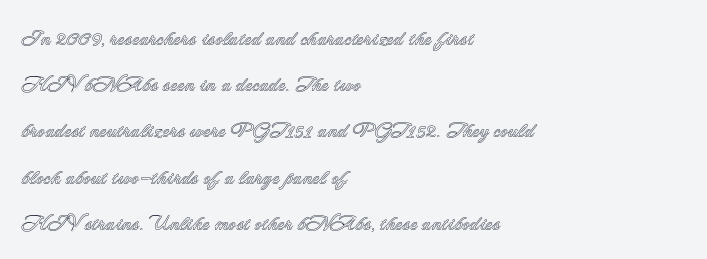
Standard letterfit; no display-style spreading of the glyphs. Visually the block forms a straight wall on the left and a jagged coastline on the right. A typesetter would call this leading open, well beyond the default. This rendering features lettering with no underline.
